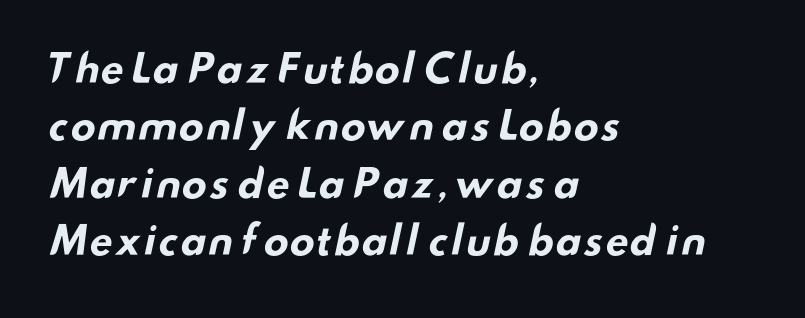
Q: Is the text bold? A: Yes.
Q: Is the typeface a serif or a sans-serif typeface? A: Sans-serif.
Q: Is the text underlined? A: No.
Q: How is the paragraph aligned? A: Left-aligned.
Q: Is the spacing between letters normal or unusually wide? A: Normal.
Q: Is the spacing between lines tight, normal or loose? A: Normal.
Q: Width (condensed, normal, or wide)? A: Wide.
Q: Stroke contrast? A: Low.
Q: x-height? A: Small.
Q: Monospaced? A: No.
